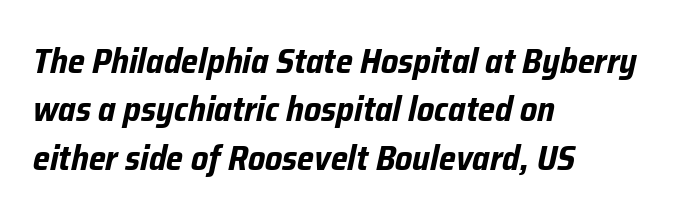
The image shows 35 px bold, condensed type, italic (leaning right); set left-aligned, normal line spacing (1.38x), normal letter spacing, not underlined; low stroke contrast and a medium x-height.
